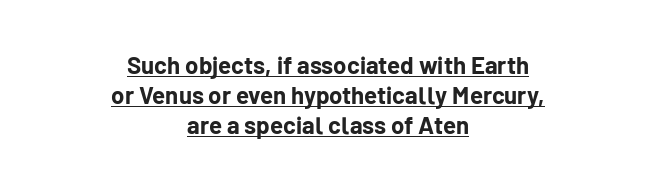
{"italic": "no", "bold": "yes", "underline": "yes", "align": "center", "line_spacing": "normal", "line_spacing_ratio": 1.26, "letter_spacing": "normal", "letter_spacing_em": 0.0, "glyph_px": 24}
